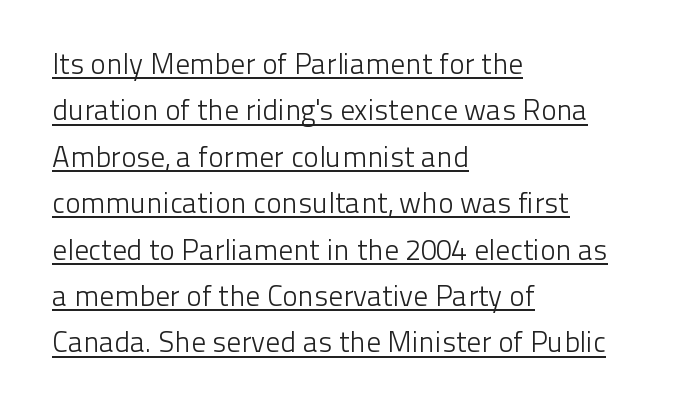
{"serif": "no", "italic": "no", "bold": "no", "weight": "light", "width": "normal", "stroke_contrast": "low", "x_height": "medium", "monospaced": "no", "underline": "yes", "align": "left", "line_spacing": "normal", "line_spacing_ratio": 1.6, "letter_spacing": "normal", "letter_spacing_em": 0.0, "glyph_px": 29}
